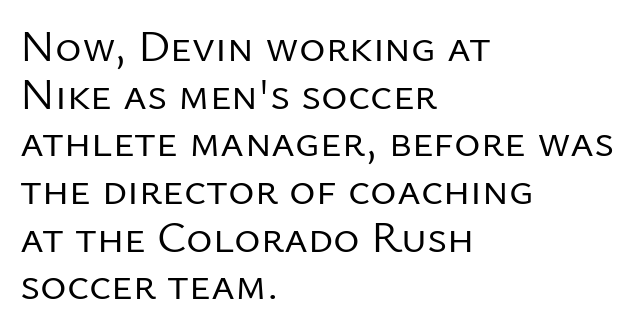
{"serif": "no", "italic": "no", "bold": "no", "weight": "regular", "width": "normal", "stroke_contrast": "low", "x_height": "medium", "monospaced": "no", "underline": "no", "align": "left", "line_spacing": "tight", "line_spacing_ratio": 1.06, "letter_spacing": "normal", "letter_spacing_em": 0.0, "glyph_px": 45}
